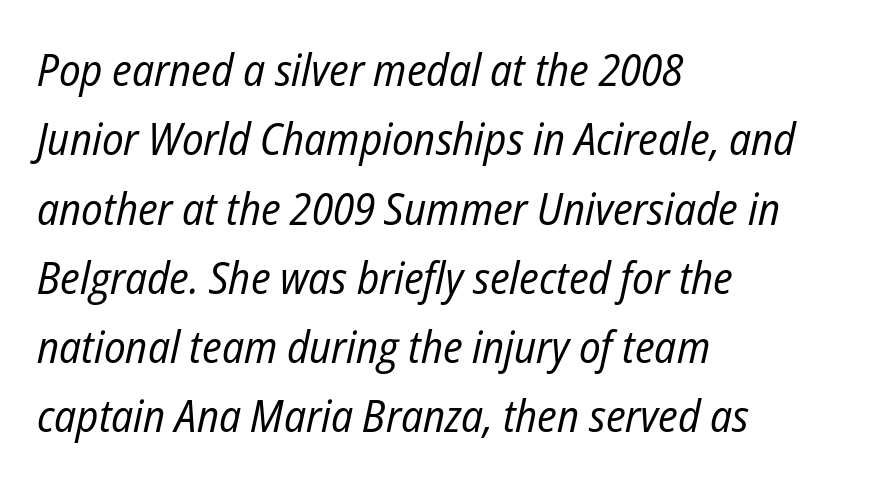
{"italic": "yes", "lean": "right", "slant_degrees": 12, "bold": "no", "weight": "regular", "width": "condensed", "stroke_contrast": "low", "x_height": "medium", "monospaced": "no", "underline": "no", "align": "left", "line_spacing": "normal", "line_spacing_ratio": 1.54, "letter_spacing": "normal", "letter_spacing_em": 0.0, "glyph_px": 45}
